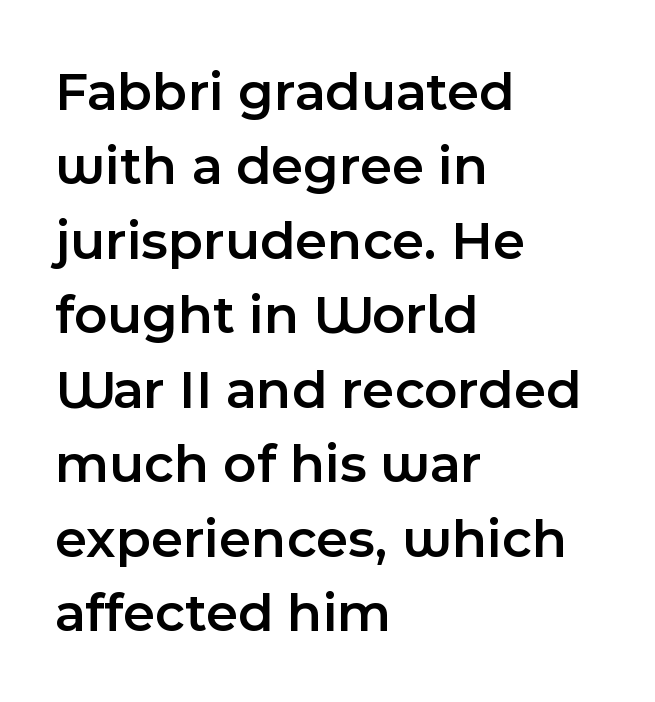
{"serif": "no", "italic": "no", "bold": "semi", "weight": "semibold", "width": "normal", "x_height": "medium", "monospaced": "no", "underline": "no", "align": "left", "line_spacing": "normal", "line_spacing_ratio": 1.33, "letter_spacing": "normal", "letter_spacing_em": 0.0, "glyph_px": 56}
